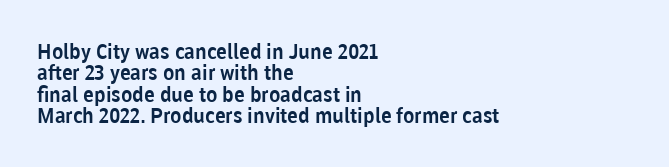
Q: Is the text italic (slanted)? A: No, it is upright.
Q: Is the text underlined? A: No.
Q: How is the paragraph aligned? A: Left-aligned.
Q: Is the spacing between letters normal or unusually wide? A: Normal.
Q: Is the spacing between lines tight, normal or loose? A: Tight.
